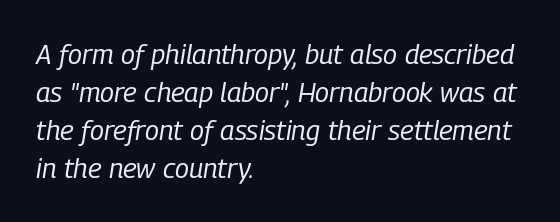
The image shows 28 px regular-weight, condensed type, italic (leaning right); set left-aligned, normal line spacing (1.36x), normal letter spacing, not underlined; low stroke contrast and a medium x-height.
